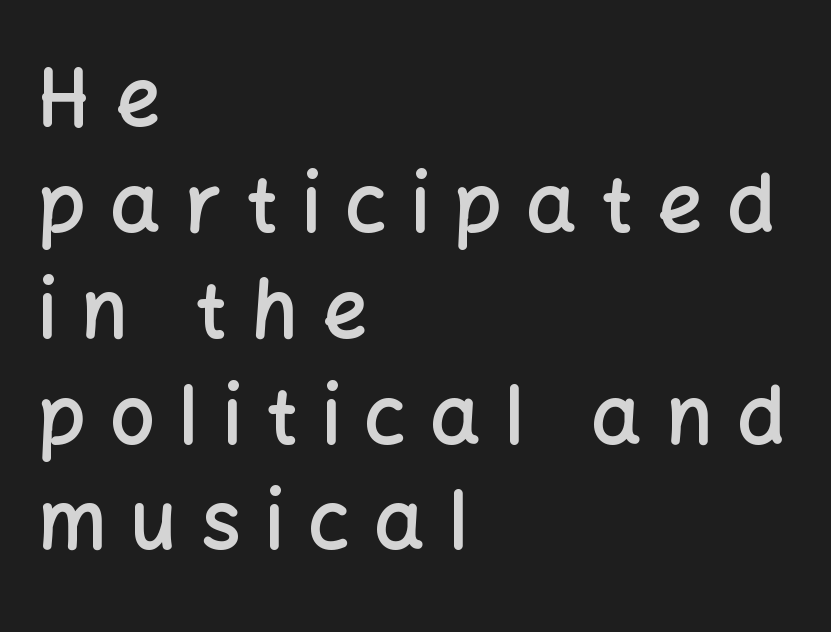
The letterforms stand isolated, each surrounded by extra space. A classic flush-left, rag-right setting is used for this passage. Weight check: semibold — heavier than regular, not quite bold. A normal amount of white space separates one row of letters from the next. Regarding serifs, this sample does without them.
